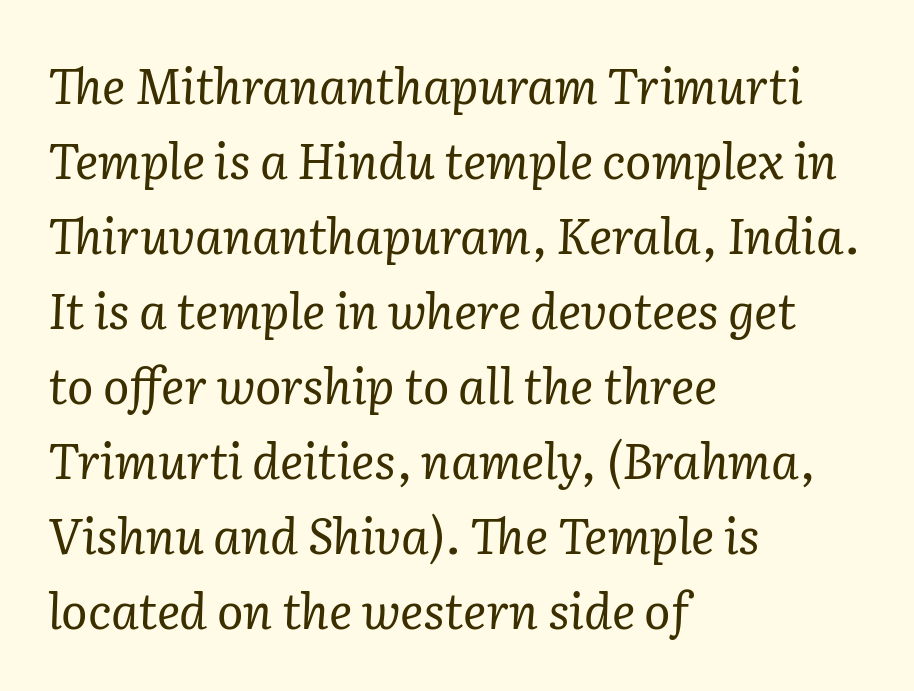
{"serif": "yes", "italic": "yes", "lean": "right", "slant_degrees": 2, "bold": "no", "weight": "regular", "width": "normal", "stroke_contrast": "low", "x_height": "medium", "monospaced": "no", "underline": "no", "align": "left", "line_spacing": "normal", "line_spacing_ratio": 1.53, "letter_spacing": "normal", "letter_spacing_em": 0.0, "glyph_px": 49}
